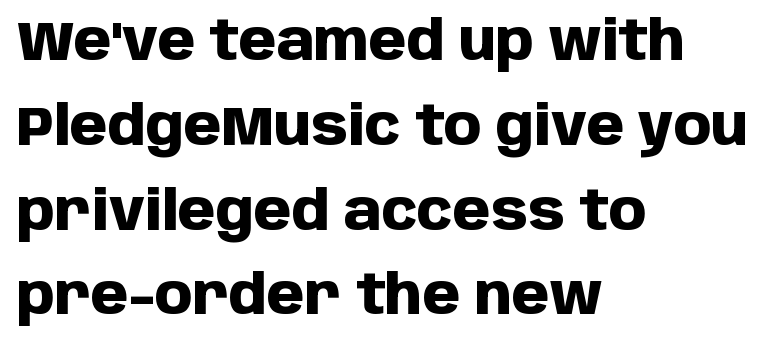
You'd pick this weight for a headline — it's a proper bold. Lines of text with bare space underneath. Think of a printed novel: that variable character pitch is what you see here. The passage shown has conventional tracking throughout.
